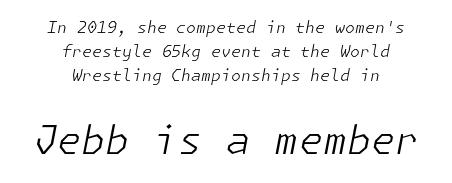
Weight: not bold — regular or lighter. No word sits above an underline. The passage shown begins with its smaller block and ends with its larger one. The compositor balanced each line on the midline. Italic? Definitely — the glyphs are oblique.
